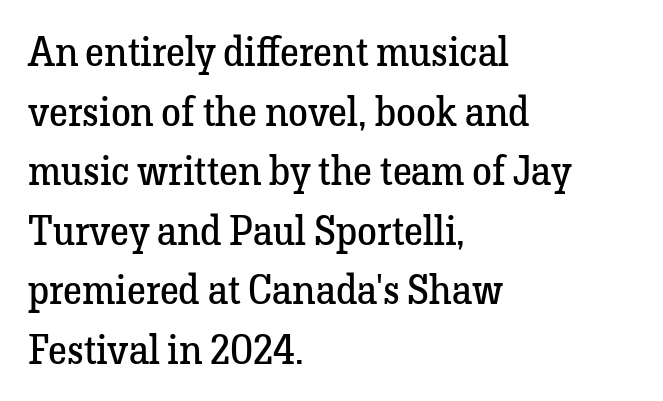
{"serif": "yes", "italic": "no", "bold": "no", "weight": "regular", "width": "normal", "stroke_contrast": "low", "x_height": "medium", "monospaced": "no", "underline": "no", "align": "left", "line_spacing": "normal", "line_spacing_ratio": 1.49, "letter_spacing": "normal", "letter_spacing_em": 0.0, "glyph_px": 40}
